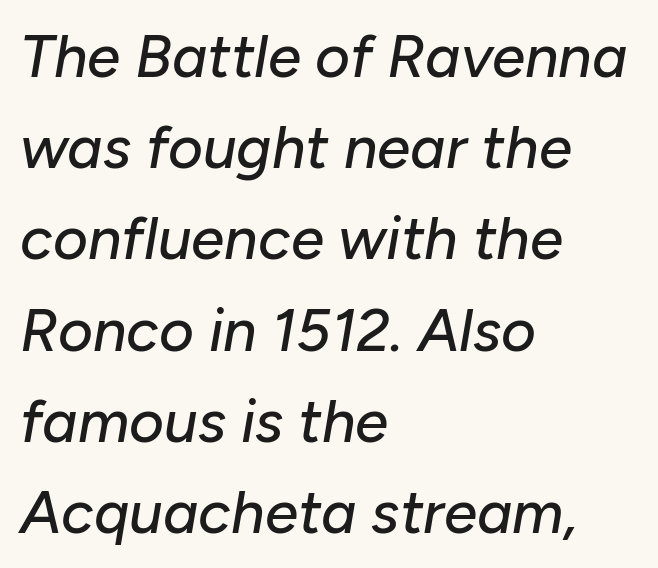
{"italic": "yes", "lean": "right", "slant_degrees": 10, "width": "normal", "stroke_contrast": "low", "x_height": "medium", "monospaced": "no", "underline": "no", "align": "left", "line_spacing": "normal", "line_spacing_ratio": 1.52, "letter_spacing": "normal", "letter_spacing_em": 0.0, "glyph_px": 60}
